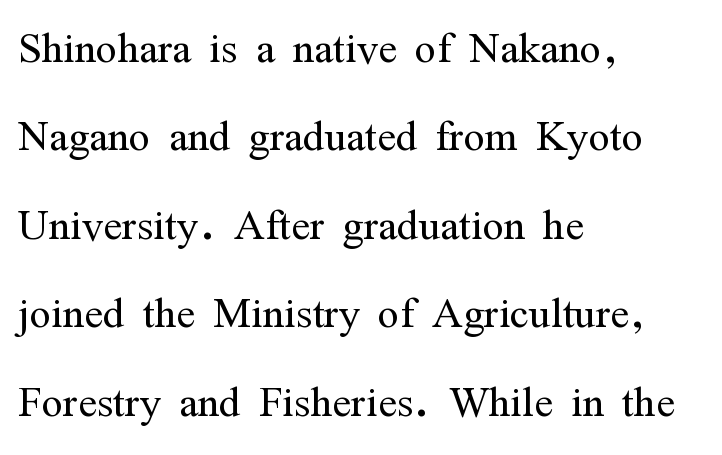
The image shows 56 px light, condensed serif type, upright; set left-aligned, normal line spacing (1.58x), normal letter spacing, not underlined; medium stroke contrast and a medium x-height.
